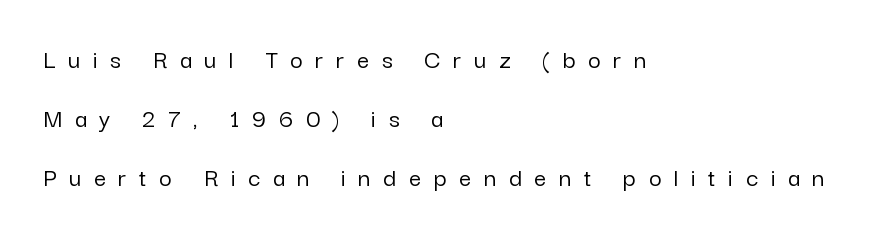
Rule under the text: the space is simply empty. Reading down the column, the eye jumps a long way to each next line. A typesetter would call this heavily tracked-out type. Each line starts at the same left margin while the right side varies. The specimen reads as upright at a glance.
